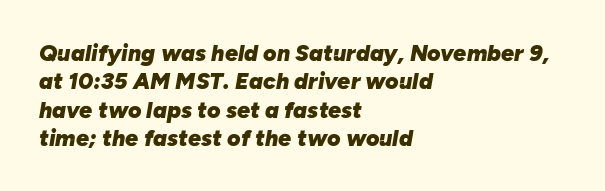
The image shows 23 px bold type, italic (leaning right); set left-aligned, line spacing 1.23x, normal letter spacing, not underlined.
